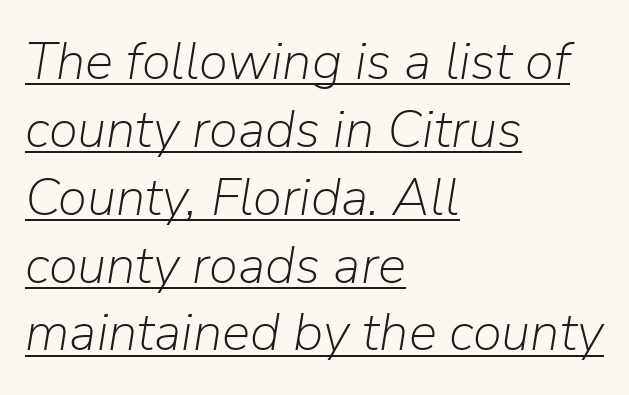
Q: Is the text bold? A: No.
Q: Is the text italic (slanted)? A: Yes, it leans right by about 9 degrees.
Q: Is the text underlined? A: Yes.
Q: How is the paragraph aligned? A: Left-aligned.
Q: Is the spacing between letters normal or unusually wide? A: Normal.
Q: Is the spacing between lines tight, normal or loose? A: Normal.
Q: Width (condensed, normal, or wide)? A: Normal.
Q: Stroke contrast? A: Low.
Q: x-height? A: Medium.
Q: Monospaced? A: No.
